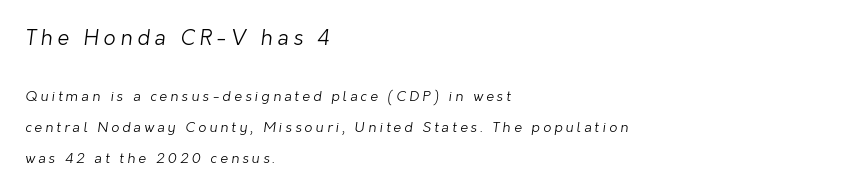
Q: Is the text bold? A: No.
Q: Is the text underlined? A: No.
Q: How is the paragraph aligned? A: Left-aligned.
Q: Is the spacing between letters normal or unusually wide? A: Unusually wide.
Q: Is the spacing between lines tight, normal or loose? A: Loose.
Q: Which block of text is set in a larger size, the first (top) or the second (bottom)? A: The first (top) one.
